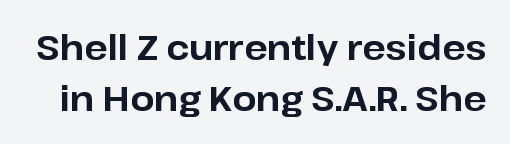
{"serif": "no", "italic": "no", "bold": "yes", "weight": "bold", "width": "normal", "stroke_contrast": "low", "x_height": "medium", "monospaced": "no", "underline": "no", "line_spacing": "normal", "line_spacing_ratio": 1.49, "letter_spacing": "normal", "letter_spacing_em": 0.0, "glyph_px": 34}
